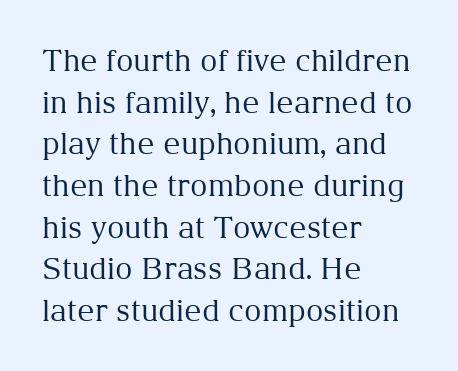
The image shows 30 px regular-weight serif type, upright; set left-aligned, normal line spacing (1.39x), normal letter spacing, not underlined; medium stroke contrast and a medium x-height.
